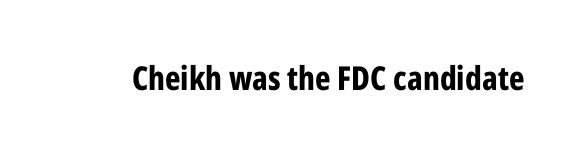
The image shows 33 px bold, condensed sans-serif type, upright; set normal letter spacing, not underlined; low stroke contrast and a medium x-height.
